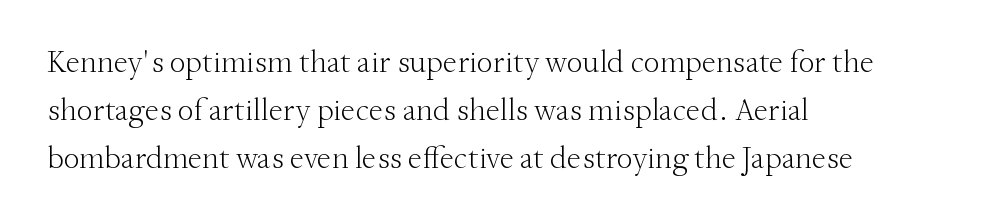
The image shows 32 px light serif type, upright; set left-aligned, normal line spacing (1.5x), normal letter spacing, not underlined; medium stroke contrast and a small x-height.
